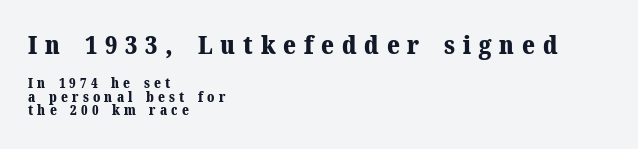
{"italic": "no", "bold": "yes", "underline": "no", "align": "left", "line_spacing": "tight", "line_spacing_ratio": 0.97, "letter_spacing": "wide", "letter_spacing_em": 0.3, "larger_block": "first", "size_ratio": 1.86, "glyph_px": 26}
